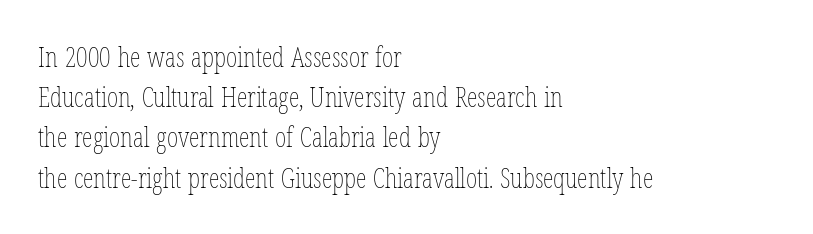
{"italic": "no", "bold": "no", "underline": "no", "align": "left", "line_spacing": "normal", "line_spacing_ratio": 1.49, "letter_spacing": "normal", "letter_spacing_em": 0.0, "glyph_px": 27}
